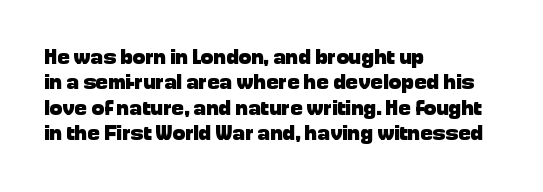
The gaps between neighbouring characters are ordinary and unremarkable. Heavy, bold letterforms. Posture: straight, roman, zero tilt. Caption: multi-line text, flush left, ragged right. Clear beneath every line of the passage.
